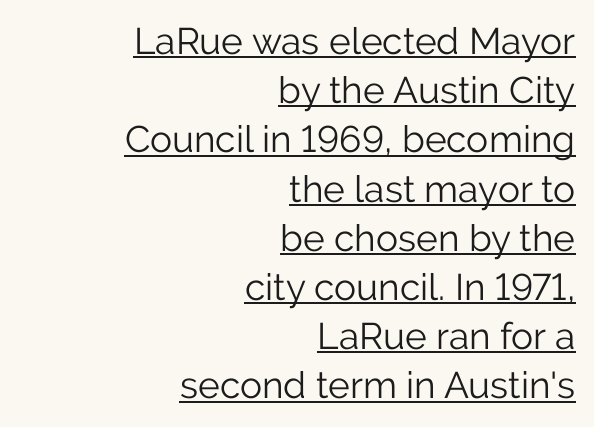
Inter-character spacing is left at the font's built-in metrics. Vertical stems look standard width or narrower in stroke. Every row of glyphs terminates at an identical x-position on the right. Is this a fixed-width face? No — the glyphs have proportional, varying widths.
